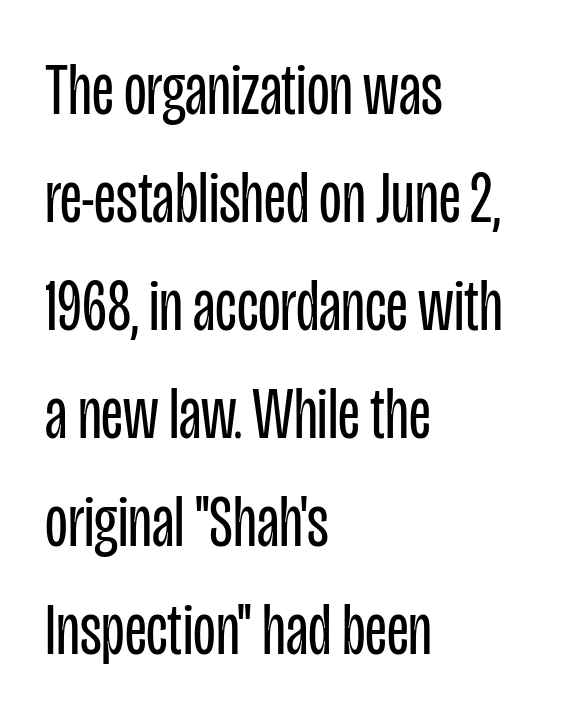
The image shows 74 px regular-weight, condensed sans-serif type, upright; set left-aligned, normal line spacing (1.46x), normal letter spacing, not underlined; low stroke contrast and a large x-height.
